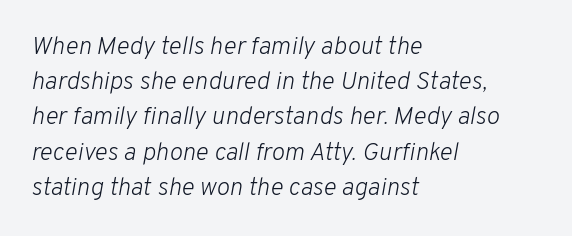
The image shows 25 px text type, italic (leaning right); set left-aligned, normal line spacing (1.41x), normal letter spacing, not underlined.
